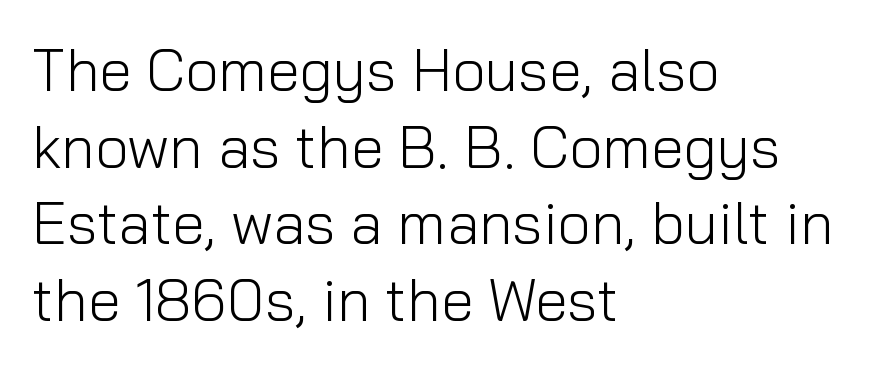
The lines sit at an ordinary, default distance from one another. One-word summary of the alignment: left. Tracking here is standard; glyphs follow each other at the usual distance. Ink coverage per letter is moderate at most. Proportional: the letters do not fall into vertical columns. The lettering holds an erect, upright posture throughout.
